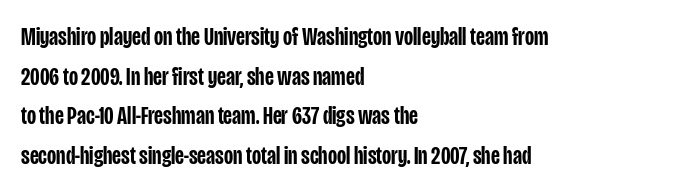
{"italic": "no", "bold": "semi", "underline": "no", "align": "left", "line_spacing": "normal", "line_spacing_ratio": 1.59, "letter_spacing": "normal", "letter_spacing_em": 0.0, "glyph_px": 25}
